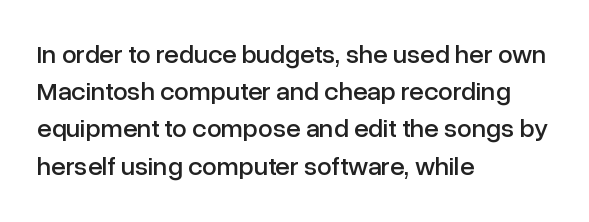
Q: Is the text italic (slanted)? A: No, it is upright.
Q: Is the text underlined? A: No.
Q: How is the paragraph aligned? A: Left-aligned.
Q: Is the spacing between letters normal or unusually wide? A: Normal.
Q: Is the spacing between lines tight, normal or loose? A: Normal.
